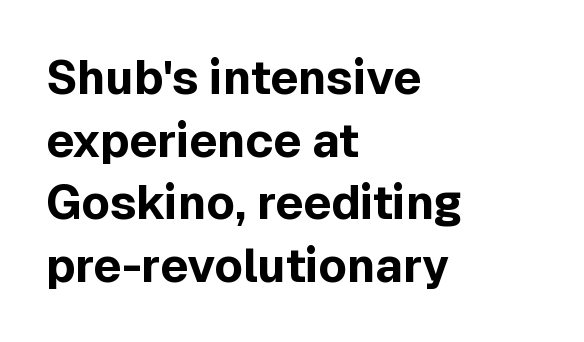
The image shows 47 px bold sans-serif type, upright; set left-aligned, normal line spacing (1.33x), normal letter spacing, not underlined; a medium x-height.
